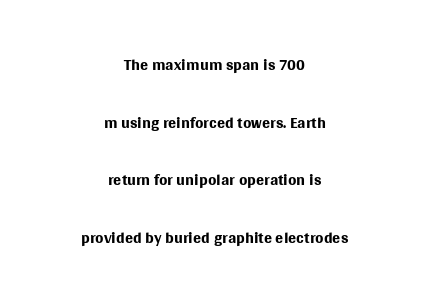
Beneath every word, the page is bare. Notice how the stems are strictly vertical — no italics here. Teacher's note: observe the equal gaps on both sides — that is centered alignment. These lines stand farther apart than default settings would place them. These lines keep a tight, regular rhythm from letter to letter. Weight class: somewhere from thin through regular.
